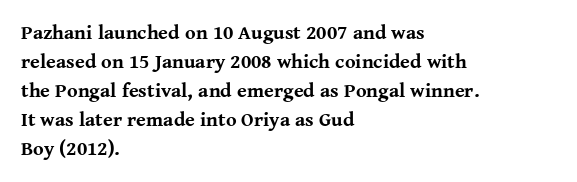
Q: Is the text bold? A: Yes.
Q: Is the text italic (slanted)? A: No, it is upright.
Q: Is the text underlined? A: No.
Q: How is the paragraph aligned? A: Left-aligned.
Q: Is the spacing between letters normal or unusually wide? A: Normal.
Q: Is the spacing between lines tight, normal or loose? A: Normal.
